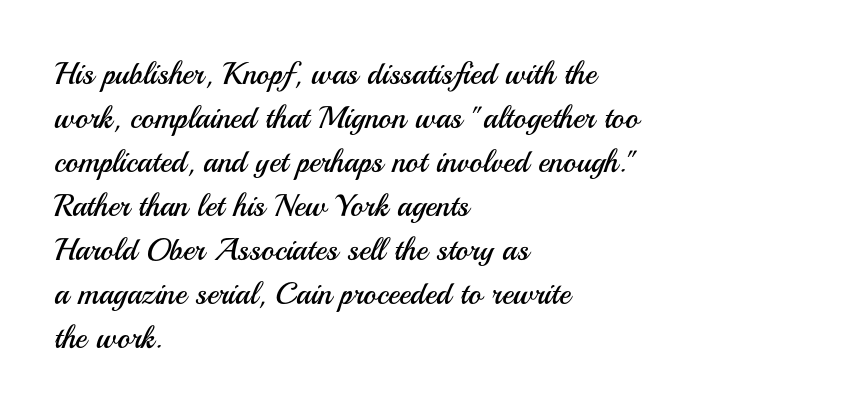
Q: Is the text bold? A: No.
Q: Is the text italic (slanted)? A: Yes.
Q: Is the typeface a serif or a sans-serif typeface? A: Sans-serif.
Q: Is the text underlined? A: No.
Q: How is the paragraph aligned? A: Left-aligned.
Q: Is the spacing between letters normal or unusually wide? A: Normal.
Q: Is the spacing between lines tight, normal or loose? A: Normal.
Q: Width (condensed, normal, or wide)? A: Normal.
Q: Stroke contrast? A: Medium.
Q: x-height? A: Small.
Q: Monospaced? A: No.
